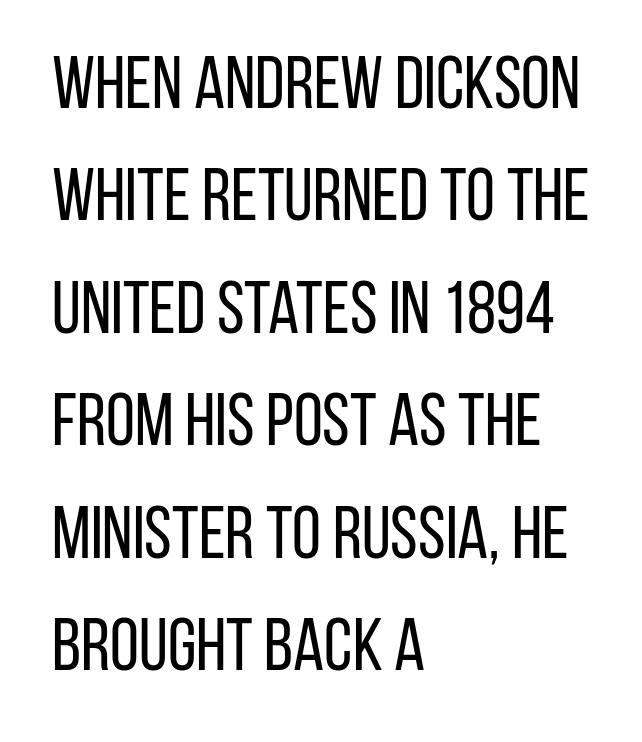
Q: Is the text bold? A: No.
Q: Is the text italic (slanted)? A: No, it is upright.
Q: Is the typeface a serif or a sans-serif typeface? A: Sans-serif.
Q: Is the text underlined? A: No.
Q: How is the paragraph aligned? A: Left-aligned.
Q: Is the spacing between letters normal or unusually wide? A: Normal.
Q: Is the spacing between lines tight, normal or loose? A: Normal.
Q: Width (condensed, normal, or wide)? A: Condensed.
Q: Stroke contrast? A: Low.
Q: x-height? A: Large.
Q: Monospaced? A: No.
